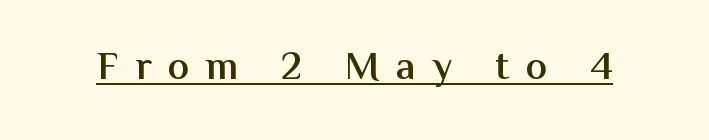
The image shows 40 px semibold sans-serif type, upright; set unusually wide letter spacing (+0.41 em), underlined; medium stroke contrast and a medium x-height.
